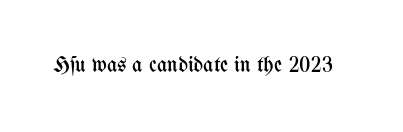
{"italic": "no", "bold": "no", "underline": "no", "letter_spacing": "normal", "letter_spacing_em": 0.0, "glyph_px": 22}
